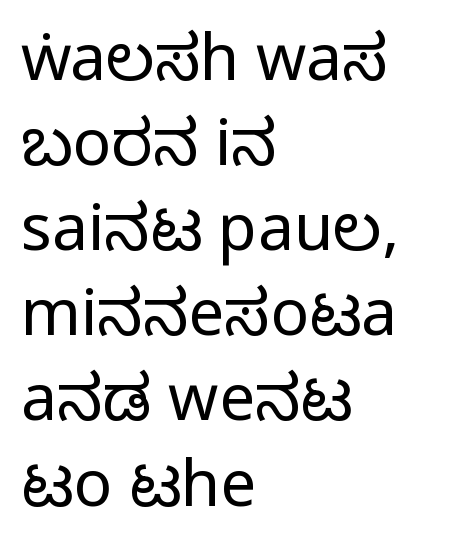
A typesetter would label this face a sans. Posture: vertical. Left-aligned paragraph, ragged on the right. Caption: face not bold, strokes unweighted. Tracking value appears to be zero — textbook default spacing. What's the leading like? Ordinary, nothing unusual.
